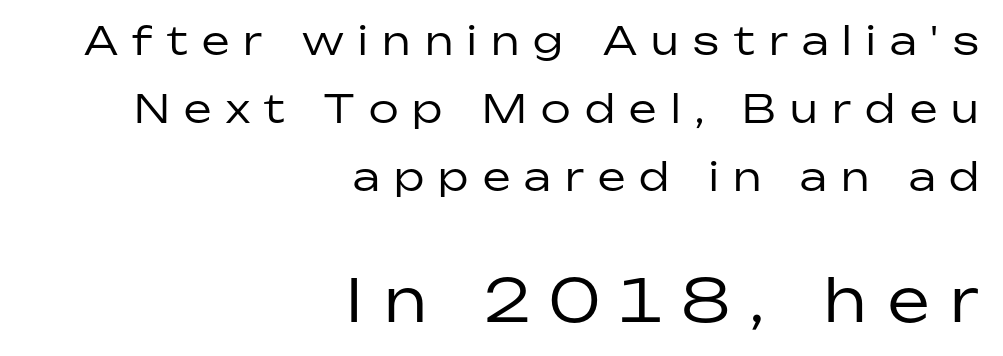
The image shows 59 px regular-weight sans-serif type, upright; set right-aligned, line spacing 1.75x, unusually wide letter spacing (+0.37 em), not underlined; the second (bottom) block is 1.51x larger; low stroke contrast and a medium x-height.
